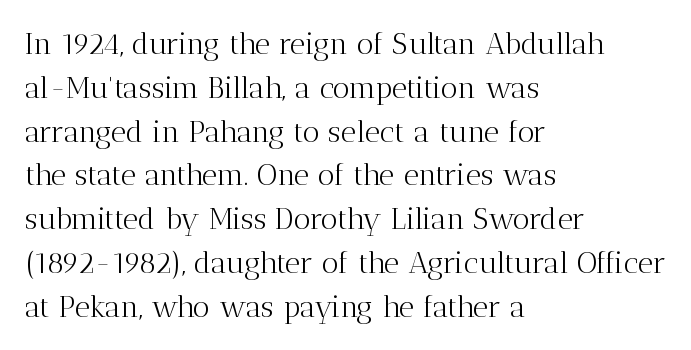
Q: Is the text bold? A: No.
Q: Is the text italic (slanted)? A: No, it is upright.
Q: Is the typeface a serif or a sans-serif typeface? A: Serif.
Q: Is the text underlined? A: No.
Q: How is the paragraph aligned? A: Left-aligned.
Q: Is the spacing between letters normal or unusually wide? A: Normal.
Q: Is the spacing between lines tight, normal or loose? A: Normal.
Q: Width (condensed, normal, or wide)? A: Normal.
Q: Stroke contrast? A: Medium.
Q: x-height? A: Medium.
Q: Monospaced? A: No.
